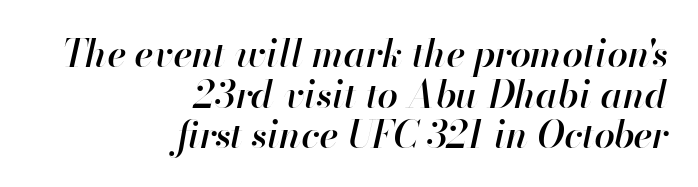
{"italic": "yes", "lean": "right", "slant_degrees": 13, "bold": "semi", "weight": "semibold", "width": "normal", "stroke_contrast": "high", "x_height": "small", "monospaced": "no", "underline": "no", "align": "right", "line_spacing": "tight", "line_spacing_ratio": 1.1, "letter_spacing": "normal", "letter_spacing_em": 0.0, "glyph_px": 37}
